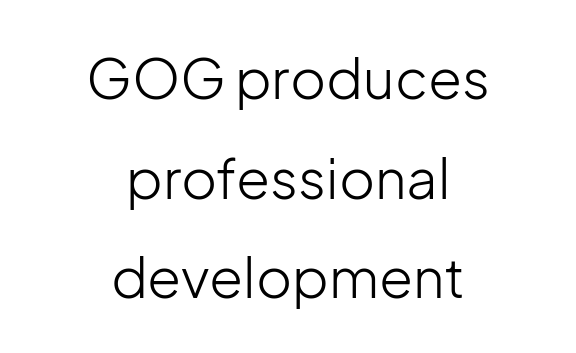
{"serif": "no", "italic": "no", "bold": "no", "weight": "light", "width": "normal", "stroke_contrast": "low", "x_height": "medium", "monospaced": "no", "underline": "no", "align": "center", "line_spacing_ratio": 1.81, "letter_spacing": "normal", "letter_spacing_em": 0.0, "glyph_px": 55}
